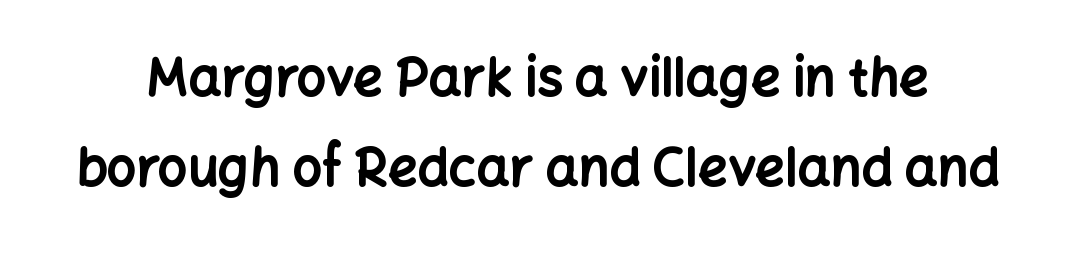
Q: Is the text bold? A: Yes.
Q: Is the text italic (slanted)? A: No, it is upright.
Q: Is the typeface a serif or a sans-serif typeface? A: Sans-serif.
Q: Is the text underlined? A: No.
Q: Is the spacing between letters normal or unusually wide? A: Normal.
Q: Width (condensed, normal, or wide)? A: Normal.
Q: Stroke contrast? A: Low.
Q: x-height? A: Medium.
Q: Monospaced? A: No.
